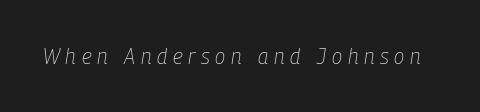
The image shows 21 px text type, italic (leaning right); set unusually wide letter spacing (+0.27 em), not underlined.
